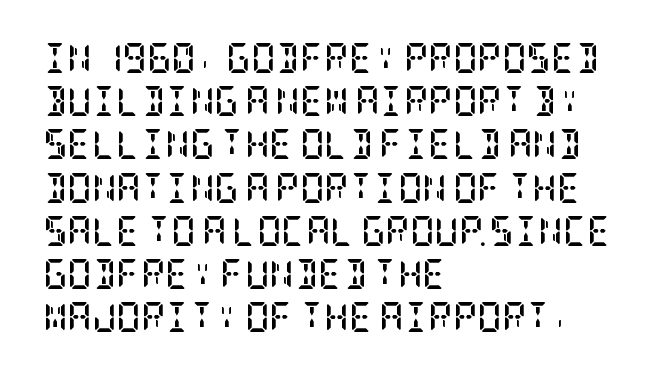
Q: Is the text bold? A: Yes.
Q: Is the text italic (slanted)? A: No, it is upright.
Q: Is the typeface a serif or a sans-serif typeface? A: Serif.
Q: Is the text underlined? A: No.
Q: How is the paragraph aligned? A: Left-aligned.
Q: Is the spacing between letters normal or unusually wide? A: Normal.
Q: Is the spacing between lines tight, normal or loose? A: Normal.
Q: Width (condensed, normal, or wide)? A: Condensed.
Q: Stroke contrast? A: Low.
Q: x-height? A: Large.
